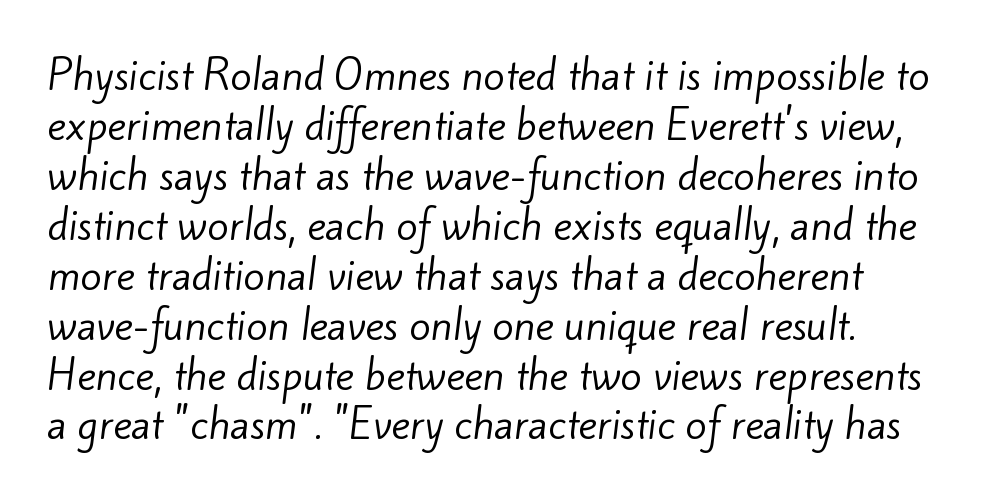
Baseline-to-baseline distance is the conventional proportion of letter height. The font is comparable to plain body text, perhaps lighter. Words float on clear page, feet unadorned. The rendering uses natural spacing where letterforms have individual widths. The tracking reads as untouched default to a designer's eye. Are there feet on the stems? There aren't — it's a sans.
